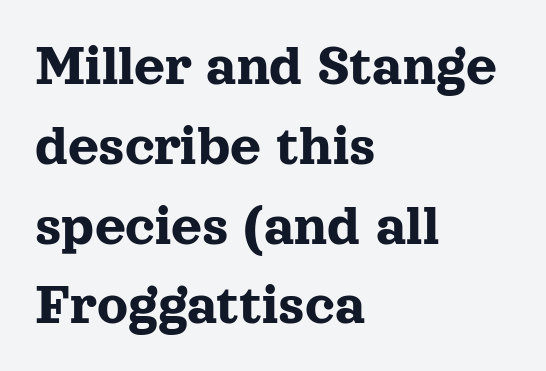
The image shows 60 px serif type, upright; set left-aligned, normal line spacing (1.33x), normal letter spacing, not underlined; a medium x-height.
